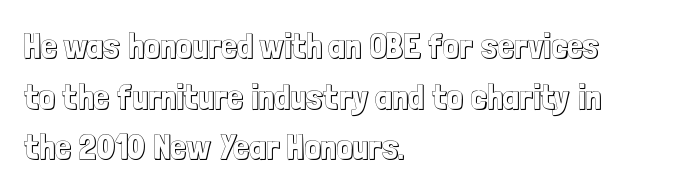
Q: Is the text italic (slanted)? A: No, it is upright.
Q: Is the text underlined? A: No.
Q: How is the paragraph aligned? A: Left-aligned.
Q: Is the spacing between letters normal or unusually wide? A: Normal.
Q: Is the spacing between lines tight, normal or loose? A: Normal.
Q: Width (condensed, normal, or wide)? A: Condensed.
Q: x-height? A: Medium.
Q: Monospaced? A: No.
